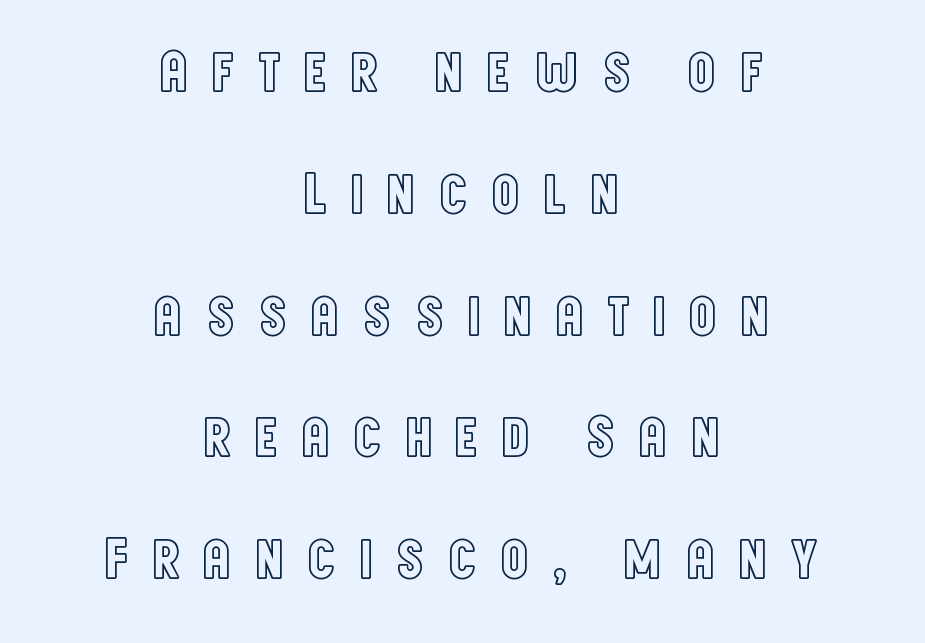
Q: Is the text italic (slanted)? A: No, it is upright.
Q: Is the text underlined? A: No.
Q: How is the paragraph aligned? A: Centered.
Q: Is the spacing between letters normal or unusually wide? A: Unusually wide.
Q: Is the spacing between lines tight, normal or loose? A: Loose.
Q: Width (condensed, normal, or wide)? A: Condensed.
Q: x-height? A: Large.
Q: Monospaced? A: No.
